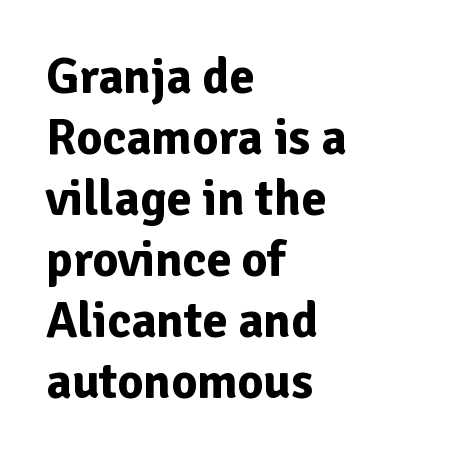
{"serif": "no", "italic": "no", "bold": "yes", "weight": "bold", "width": "normal", "stroke_contrast": "low", "x_height": "medium", "monospaced": "no", "underline": "no", "align": "left", "line_spacing_ratio": 1.22, "letter_spacing": "normal", "letter_spacing_em": 0.0, "glyph_px": 50}
